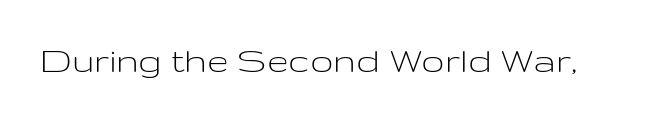
The image shows 39 px light, wide sans-serif type, upright; set normal letter spacing, not underlined; low stroke contrast and a medium x-height.
